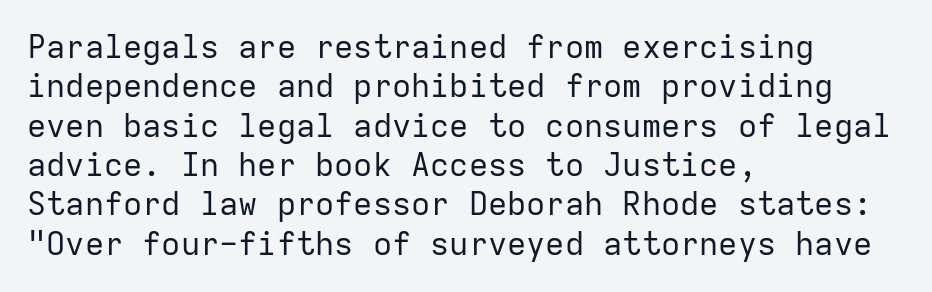
The image shows 32 px regular-weight sans-serif type, upright, monospaced; set left-aligned, line spacing 1.23x, normal letter spacing, not underlined; low stroke contrast and a medium x-height.
